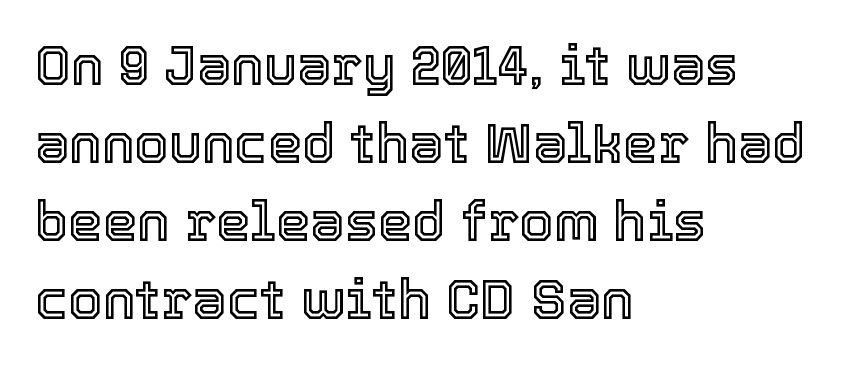
{"italic": "no", "width": "normal", "x_height": "medium", "monospaced": "no", "underline": "no", "align": "left", "line_spacing": "normal", "line_spacing_ratio": 1.42, "letter_spacing": "normal", "letter_spacing_em": 0.0, "glyph_px": 55}
